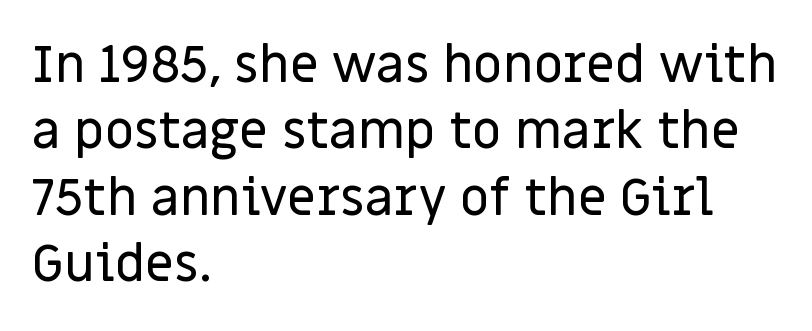
Q: Is the text italic (slanted)? A: No, it is upright.
Q: Is the typeface a serif or a sans-serif typeface? A: Sans-serif.
Q: Is the text underlined? A: No.
Q: How is the paragraph aligned? A: Left-aligned.
Q: Is the spacing between letters normal or unusually wide? A: Normal.
Q: Is the spacing between lines tight, normal or loose? A: Normal.
Q: Width (condensed, normal, or wide)? A: Normal.
Q: Stroke contrast? A: Low.
Q: x-height? A: Large.
Q: Monospaced? A: No.
